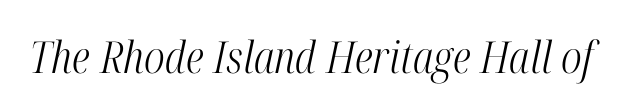
{"serif": "yes", "italic": "yes", "lean": "right", "slant_degrees": 12, "bold": "no", "weight": "light", "width": "condensed", "stroke_contrast": "high", "x_height": "medium", "monospaced": "no", "underline": "no", "letter_spacing": "normal", "letter_spacing_em": 0.0, "glyph_px": 44}
